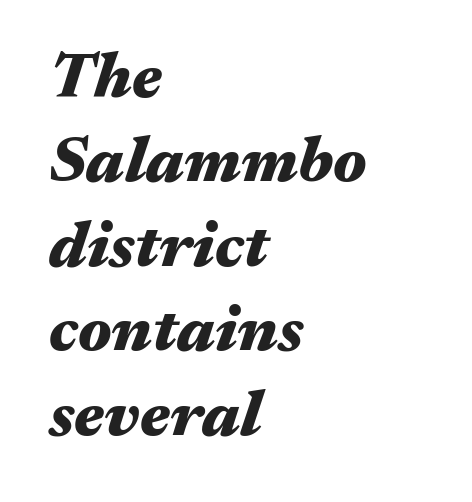
The image shows 65 px heavy, wide type, italic (leaning right); set left-aligned, normal line spacing (1.3x), normal letter spacing, not underlined; medium stroke contrast and a medium x-height.
